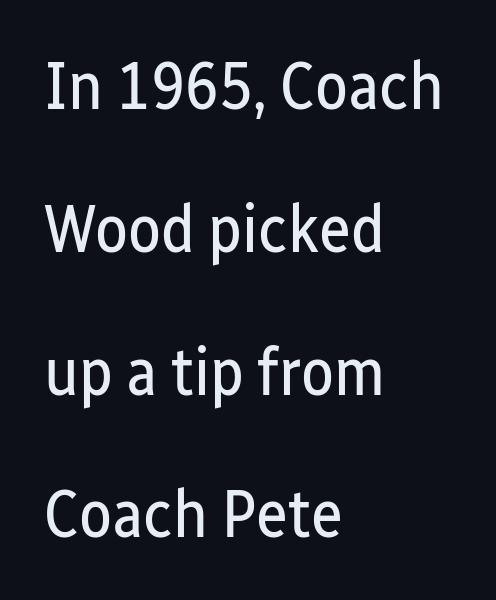
Q: Is the text bold? A: No.
Q: Is the text italic (slanted)? A: No, it is upright.
Q: Is the typeface a serif or a sans-serif typeface? A: Sans-serif.
Q: Is the text underlined? A: No.
Q: How is the paragraph aligned? A: Left-aligned.
Q: Is the spacing between letters normal or unusually wide? A: Normal.
Q: Is the spacing between lines tight, normal or loose? A: Loose.
Q: Width (condensed, normal, or wide)? A: Condensed.
Q: Stroke contrast? A: Low.
Q: x-height? A: Medium.
Q: Monospaced? A: No.
